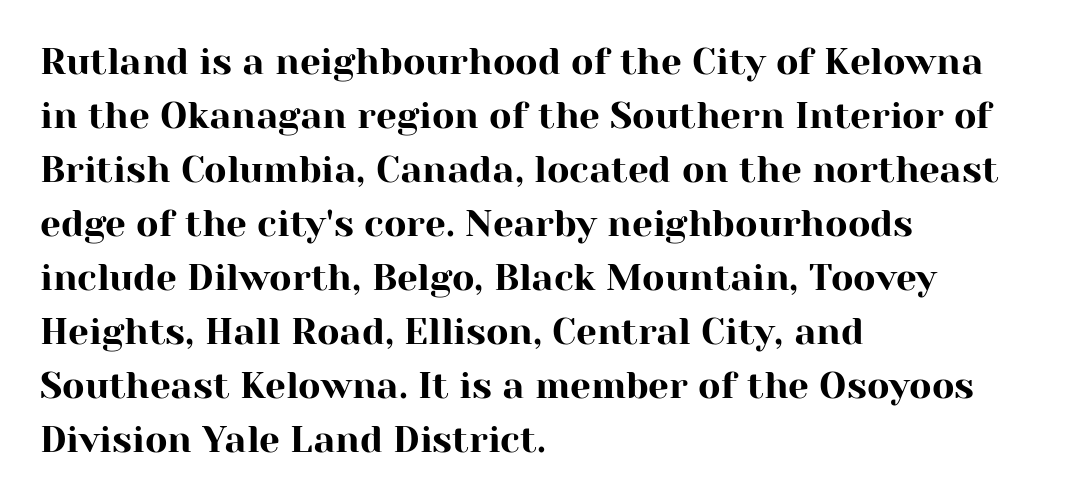
Rule under the text: the space is simply empty. Glyph-to-glyph distance matches everyday printed text. Normally led — the rows are evenly, conventionally spaced. Serifs: yes, visible at the terminals of the letterforms. Character widths vary here, with narrow letters taking less room than wide ones. This sample is left-justified, so line endings fall wherever the words run out.
